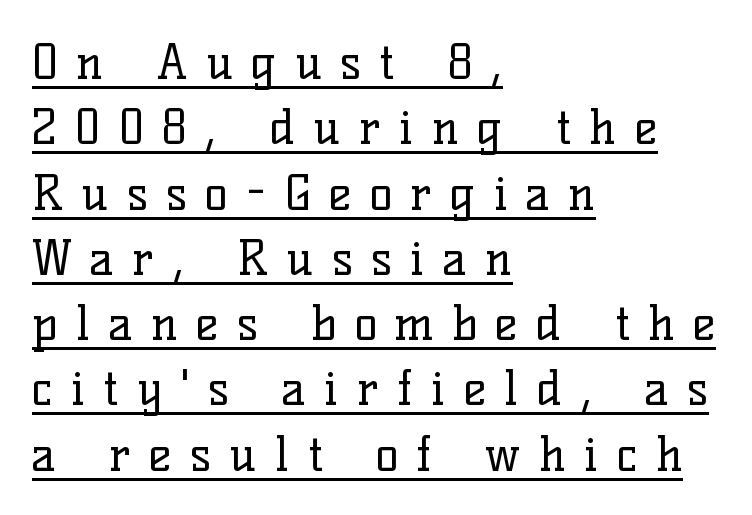
Q: Is the text bold? A: No.
Q: Is the text italic (slanted)? A: No, it is upright.
Q: Is the typeface a serif or a sans-serif typeface? A: Serif.
Q: Is the text underlined? A: Yes.
Q: How is the paragraph aligned? A: Left-aligned.
Q: Is the spacing between letters normal or unusually wide? A: Unusually wide.
Q: Is the spacing between lines tight, normal or loose? A: Normal.
Q: Width (condensed, normal, or wide)? A: Normal.
Q: Stroke contrast? A: Low.
Q: x-height? A: Medium.
Q: Monospaced? A: No.
